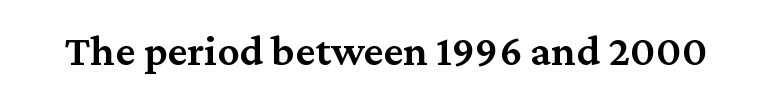
The image shows 44 px semibold serif type, upright; set normal letter spacing, not underlined; medium stroke contrast and a medium x-height.
